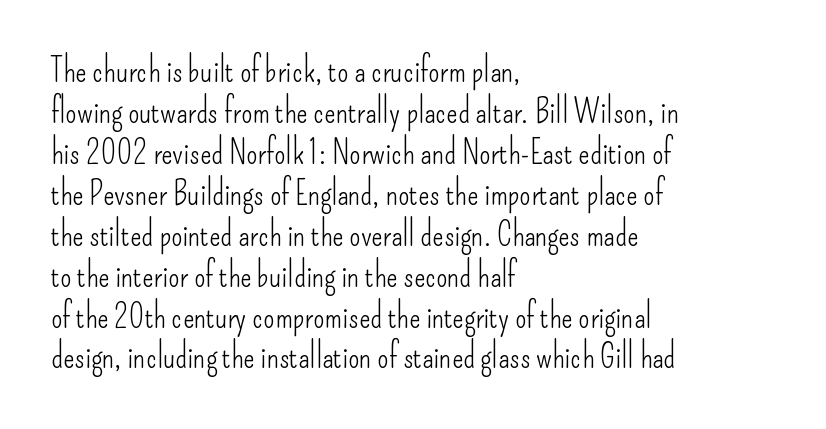
{"serif": "no", "italic": "no", "bold": "no", "weight": "light", "width": "condensed", "stroke_contrast": "low", "x_height": "small", "monospaced": "no", "underline": "no", "align": "left", "line_spacing_ratio": 1.24, "letter_spacing": "normal", "letter_spacing_em": 0.0, "glyph_px": 33}
